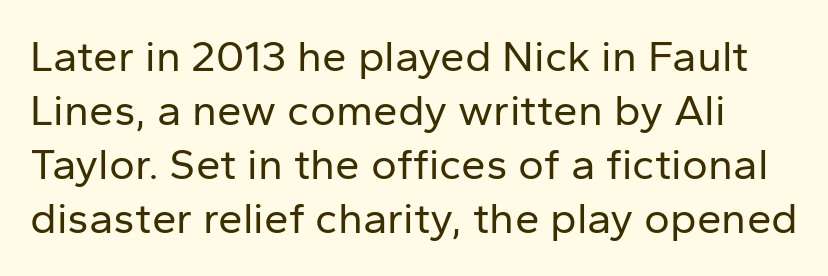
Q: Is the text bold? A: No.
Q: Is the text italic (slanted)? A: No, it is upright.
Q: Is the typeface a serif or a sans-serif typeface? A: Sans-serif.
Q: Is the text underlined? A: No.
Q: Is the spacing between letters normal or unusually wide? A: Normal.
Q: Width (condensed, normal, or wide)? A: Normal.
Q: Stroke contrast? A: Low.
Q: x-height? A: Medium.
Q: Monospaced? A: No.
